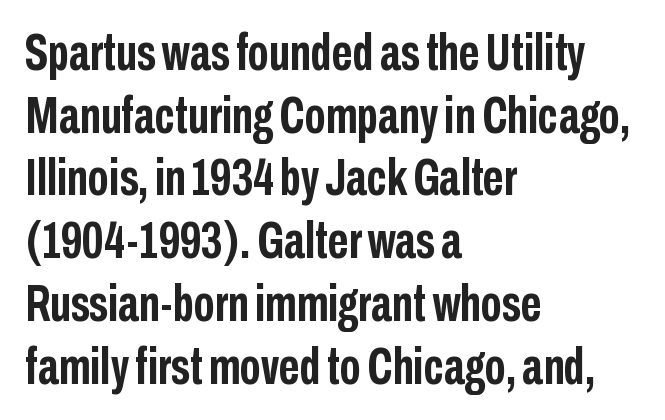
Q: Is the text bold? A: Yes.
Q: Is the text italic (slanted)? A: No, it is upright.
Q: Is the typeface a serif or a sans-serif typeface? A: Sans-serif.
Q: Is the text underlined? A: No.
Q: How is the paragraph aligned? A: Left-aligned.
Q: Is the spacing between letters normal or unusually wide? A: Normal.
Q: Width (condensed, normal, or wide)? A: Condensed.
Q: Stroke contrast? A: Low.
Q: x-height? A: Medium.
Q: Monospaced? A: No.
